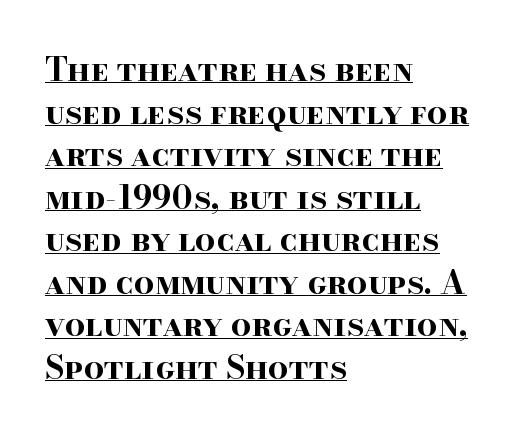
Q: Is the text bold? A: Yes.
Q: Is the text italic (slanted)? A: No, it is upright.
Q: Is the typeface a serif or a sans-serif typeface? A: Serif.
Q: Is the text underlined? A: Yes.
Q: How is the paragraph aligned? A: Left-aligned.
Q: Is the spacing between letters normal or unusually wide? A: Normal.
Q: Is the spacing between lines tight, normal or loose? A: Normal.
Q: Width (condensed, normal, or wide)? A: Wide.
Q: Stroke contrast? A: High.
Q: x-height? A: Small.
Q: Monospaced? A: No.
